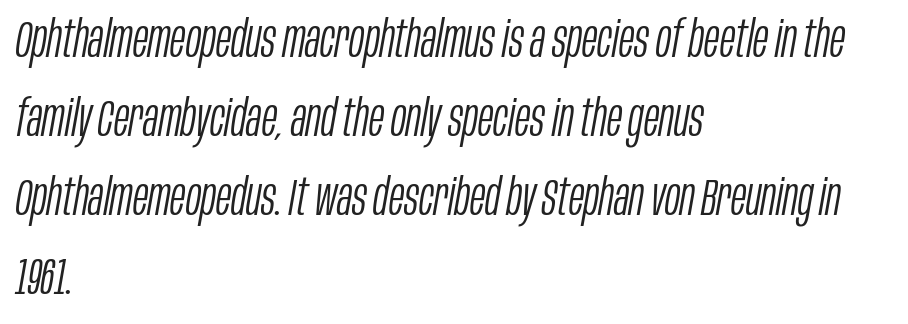
{"italic": "yes", "lean": "right", "slant_degrees": 10, "bold": "no", "weight": "light", "width": "condensed", "stroke_contrast": "low", "x_height": "large", "monospaced": "no", "underline": "no", "align": "left", "line_spacing": "normal", "line_spacing_ratio": 1.55, "letter_spacing": "normal", "letter_spacing_em": 0.0, "glyph_px": 51}
